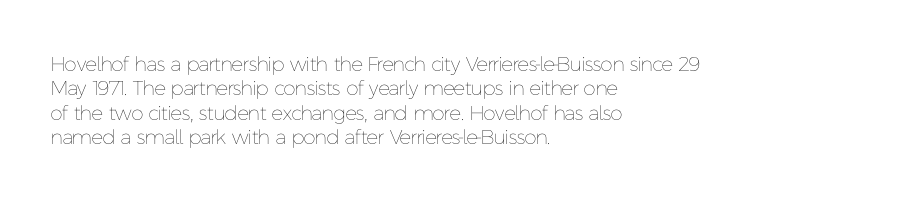
{"italic": "no", "bold": "no", "underline": "no", "align": "left", "line_spacing_ratio": 1.22, "letter_spacing": "normal", "letter_spacing_em": 0.0, "glyph_px": 20}
